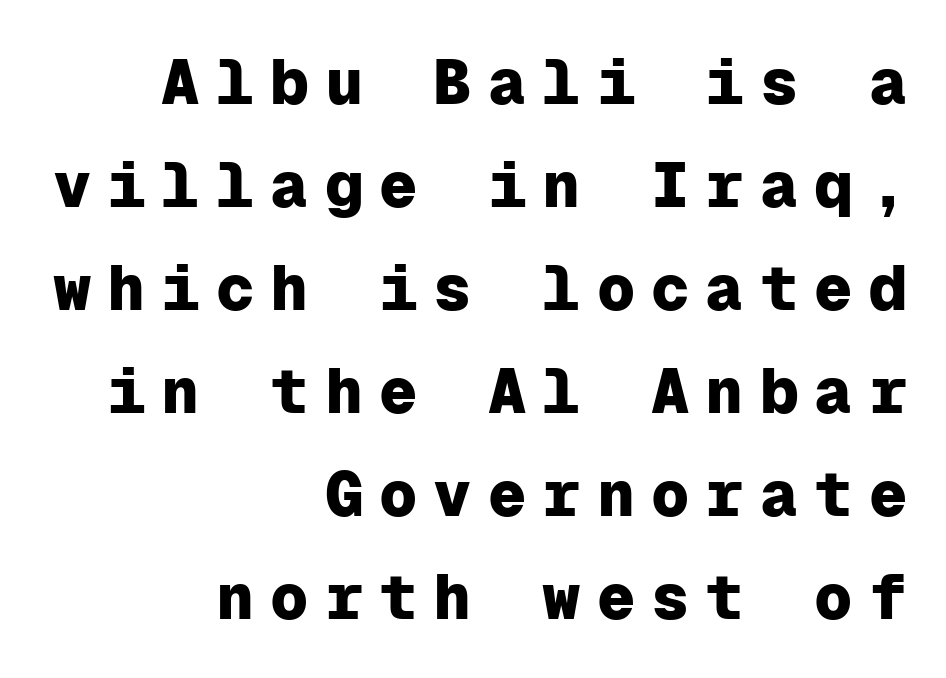
{"serif": "no", "italic": "no", "bold": "yes", "weight": "heavy", "width": "normal", "stroke_contrast": "low", "x_height": "medium", "monospaced": "yes", "underline": "no", "align": "right", "line_spacing": "normal", "line_spacing_ratio": 1.61, "letter_spacing": "wide", "letter_spacing_em": 0.25, "glyph_px": 64}
